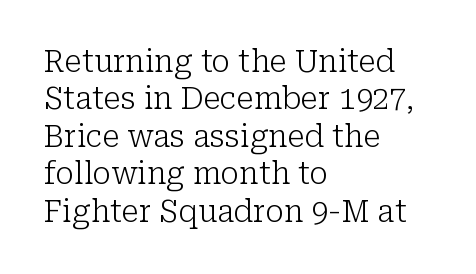
{"serif": "yes", "italic": "no", "bold": "no", "weight": "light", "width": "normal", "stroke_contrast": "low", "x_height": "medium", "monospaced": "no", "underline": "no", "align": "left", "line_spacing": "normal", "line_spacing_ratio": 1.25, "letter_spacing": "normal", "letter_spacing_em": 0.0, "glyph_px": 30}
